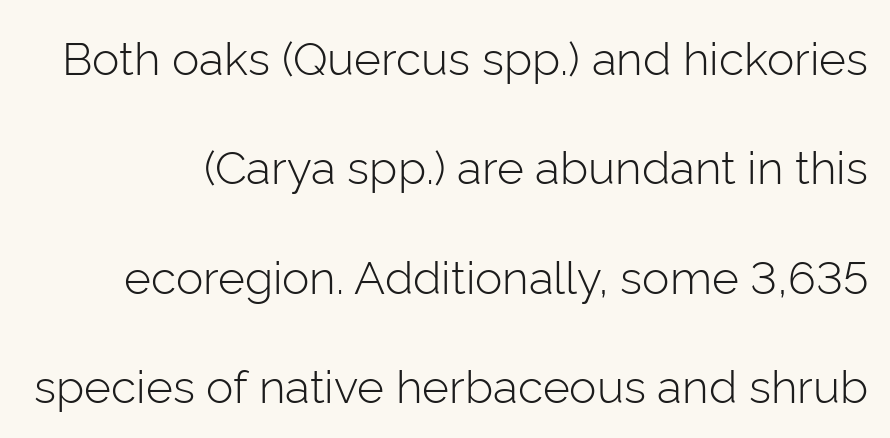
{"serif": "no", "italic": "no", "bold": "no", "weight": "light", "width": "normal", "stroke_contrast": "low", "x_height": "medium", "monospaced": "no", "underline": "no", "line_spacing": "loose", "line_spacing_ratio": 2.38, "letter_spacing": "normal", "letter_spacing_em": 0.0, "glyph_px": 46}
